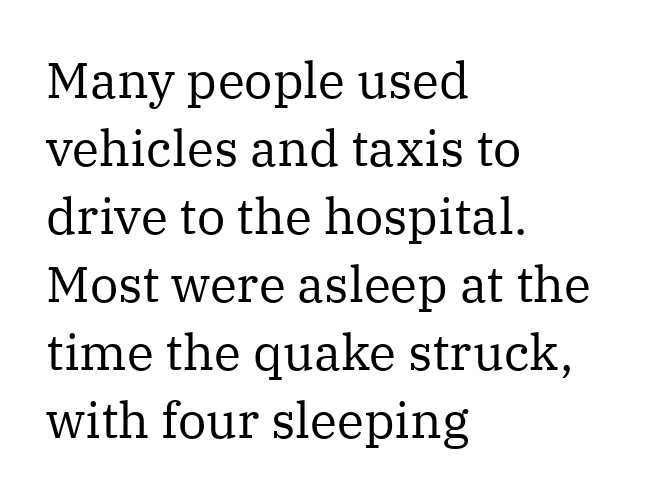
Classification — serif. Is this a fixed-width face? No — the glyphs have proportional, varying widths. Line starts are locked; line ends wander. If you drew a line through each stem, it would be perfectly vertical. The string is rendered with underlining switched off.
